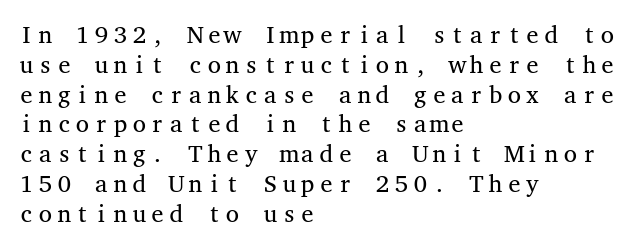
Q: Is the text bold? A: No.
Q: Is the text italic (slanted)? A: No, it is upright.
Q: Is the text underlined? A: No.
Q: How is the paragraph aligned? A: Left-aligned.
Q: Is the spacing between letters normal or unusually wide? A: Normal.
